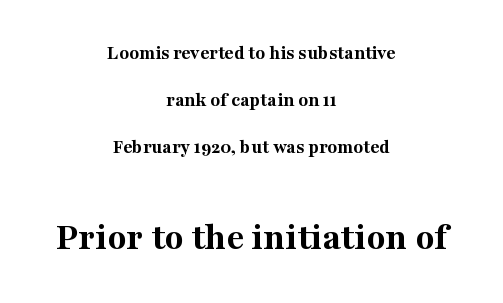
{"serif": "yes", "italic": "no", "bold": "yes", "weight": "bold", "width": "normal", "stroke_contrast": "medium", "x_height": "medium", "monospaced": "no", "underline": "no", "align": "center", "line_spacing": "loose", "line_spacing_ratio": 2.36, "letter_spacing": "normal", "letter_spacing_em": 0.0, "larger_block": "second", "size_ratio": 1.95, "glyph_px": 39}
